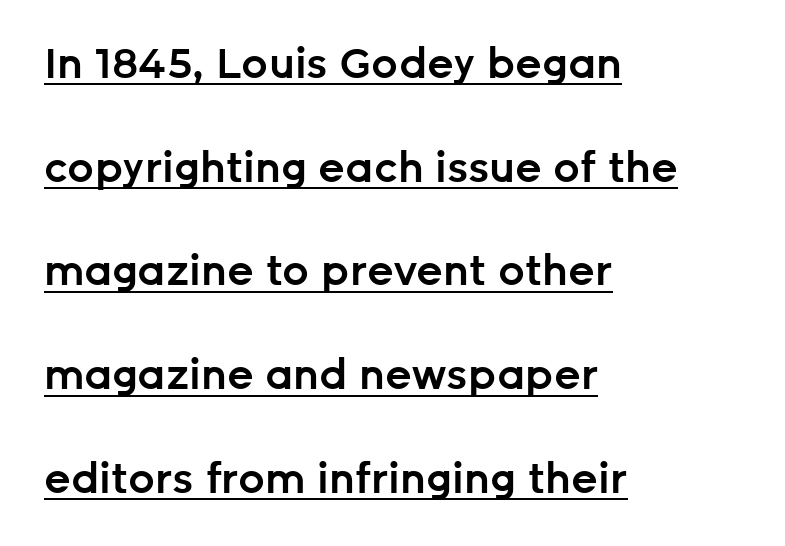
Looks like someone drew a line under every word here. Leading: increased. Set as a demibold, roughly 600 on the weight scale. Look at the tracking — it's just the regular setting, nothing added.
